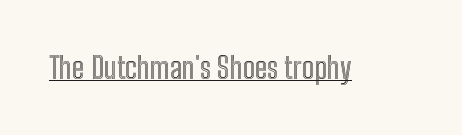
Q: Is the text italic (slanted)? A: No, it is upright.
Q: Is the text underlined? A: Yes.
Q: Is the spacing between letters normal or unusually wide? A: Normal.
Q: Width (condensed, normal, or wide)? A: Condensed.
Q: x-height? A: Medium.
Q: Monospaced? A: No.
